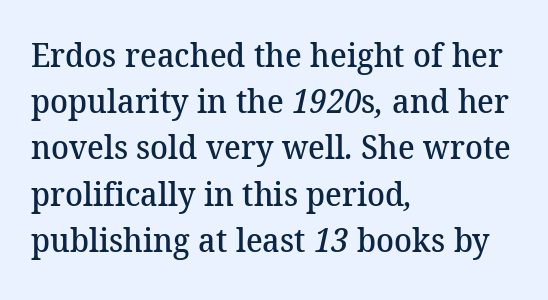
Q: Is the text bold? A: Semi-bold.
Q: Is the typeface a serif or a sans-serif typeface? A: Serif.
Q: Is the text underlined? A: No.
Q: How is the paragraph aligned? A: Left-aligned.
Q: Is the spacing between letters normal or unusually wide? A: Normal.
Q: Is the spacing between lines tight, normal or loose? A: Normal.
Q: Width (condensed, normal, or wide)? A: Normal.
Q: Stroke contrast? A: Medium.
Q: x-height? A: Medium.
Q: Monospaced? A: No.
